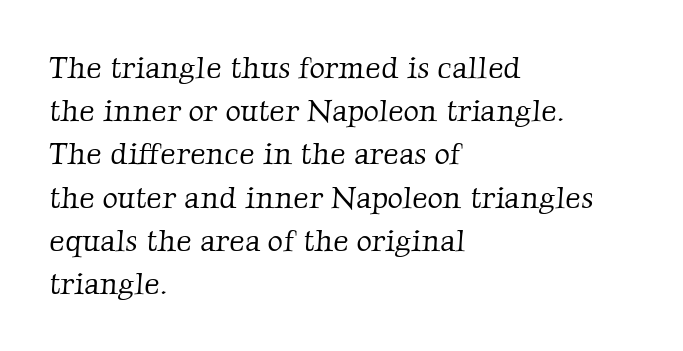
The image shows 30 px light serif type; set left-aligned, normal line spacing (1.44x), normal letter spacing, not underlined; low stroke contrast and a medium x-height.
